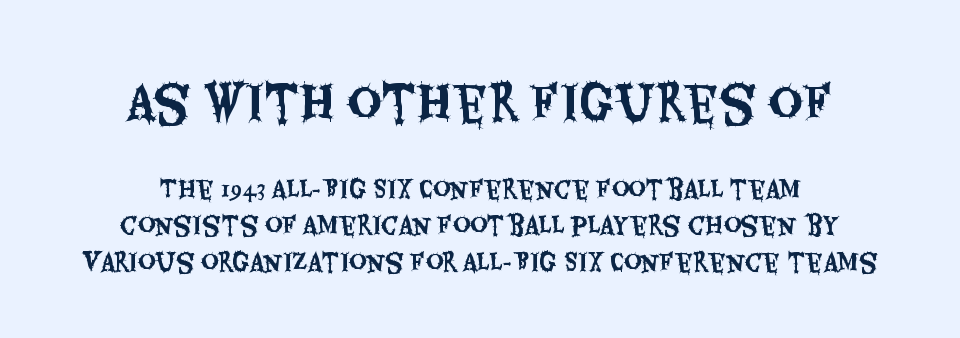
Reading down the block, each line starts at a different indent, mirrored at its end. Note the varied advance widths — an 'i' is clearly narrower than an 'm'. No extra tracking has been applied to these lines. In terms of leading, this rendering sits right in the middle. Size contrast runs from large at the top to small at the bottom. Is there any slant? The stems are plumb.
